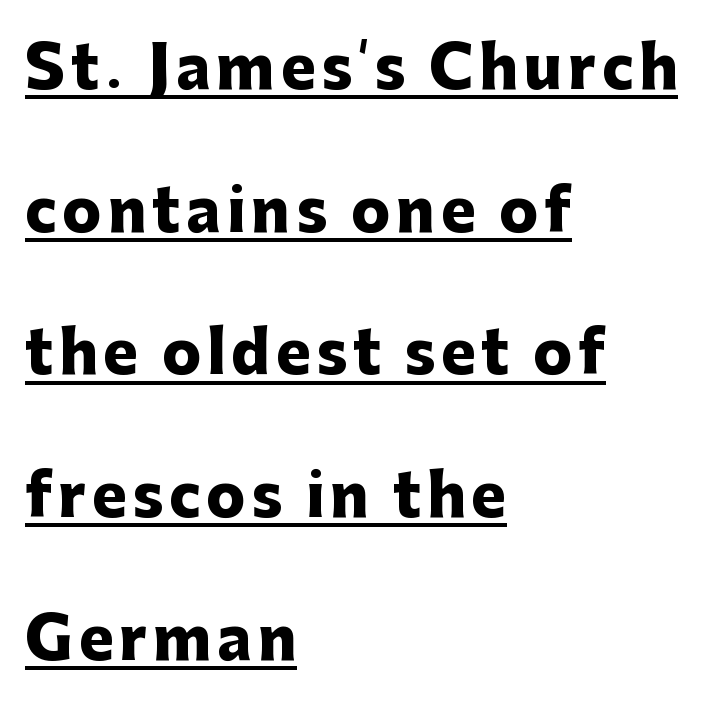
{"serif": "no", "italic": "no", "bold": "yes", "weight": "heavy", "width": "normal", "stroke_contrast": "low", "x_height": "medium", "monospaced": "no", "underline": "yes", "align": "left", "line_spacing": "loose", "line_spacing_ratio": 2.46, "glyph_px": 58}
